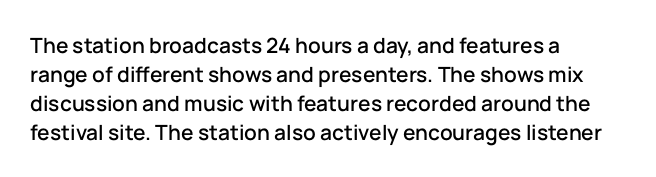
Q: Is the text italic (slanted)? A: No, it is upright.
Q: Is the text underlined? A: No.
Q: How is the paragraph aligned? A: Left-aligned.
Q: Is the spacing between letters normal or unusually wide? A: Normal.
Q: Is the spacing between lines tight, normal or loose? A: Normal.
